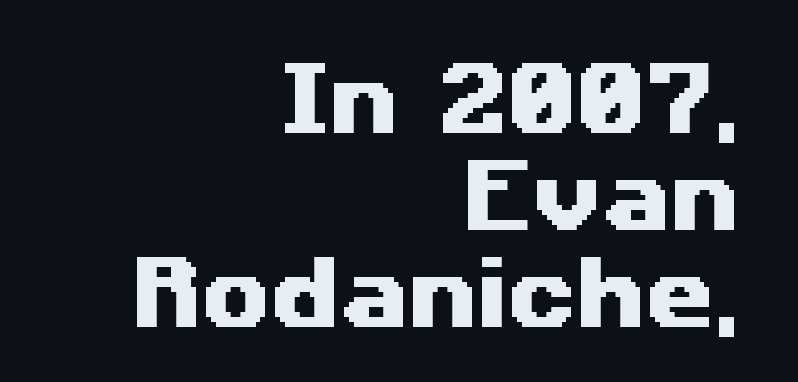
Q: Is the typeface a serif or a sans-serif typeface? A: Sans-serif.
Q: Is the text underlined? A: No.
Q: How is the paragraph aligned? A: Right-aligned.
Q: Is the spacing between letters normal or unusually wide? A: Normal.
Q: Width (condensed, normal, or wide)? A: Wide.
Q: Stroke contrast? A: Medium.
Q: x-height? A: Medium.
Q: Monospaced? A: No.
